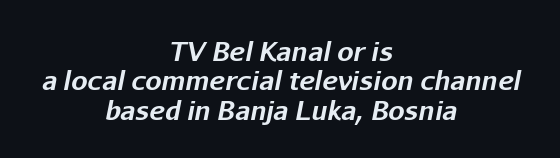
Q: Is the text bold? A: Yes.
Q: Is the text italic (slanted)? A: Yes, it leans right by about 11 degrees.
Q: Is the text underlined? A: No.
Q: How is the paragraph aligned? A: Centered.
Q: Is the spacing between letters normal or unusually wide? A: Normal.
Q: Is the spacing between lines tight, normal or loose? A: Tight.
